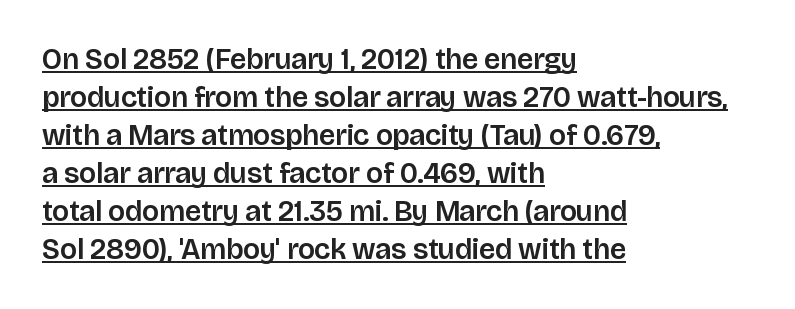
The image shows 29 px sans-serif type, upright; set left-aligned, normal line spacing (1.31x), normal letter spacing, underlined; low stroke contrast and a large x-height.
